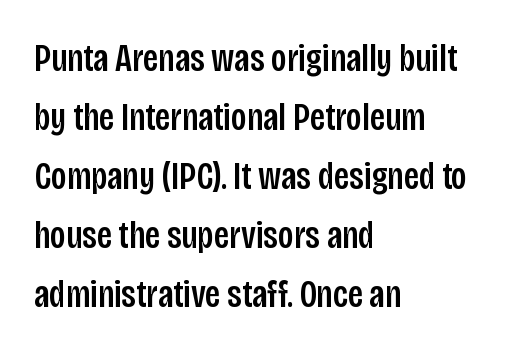
Q: Is the text italic (slanted)? A: No, it is upright.
Q: Is the typeface a serif or a sans-serif typeface? A: Sans-serif.
Q: Is the text underlined? A: No.
Q: How is the paragraph aligned? A: Left-aligned.
Q: Is the spacing between letters normal or unusually wide? A: Normal.
Q: Is the spacing between lines tight, normal or loose? A: Normal.
Q: Width (condensed, normal, or wide)? A: Condensed.
Q: Stroke contrast? A: Low.
Q: x-height? A: Large.
Q: Monospaced? A: No.
